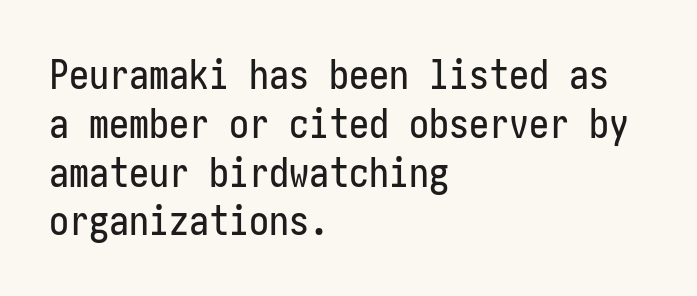
{"serif": "no", "italic": "no", "width": "condensed", "stroke_contrast": "low", "x_height": "medium", "underline": "no", "align": "left", "line_spacing_ratio": 1.22, "letter_spacing": "normal", "letter_spacing_em": 0.0, "glyph_px": 40}
